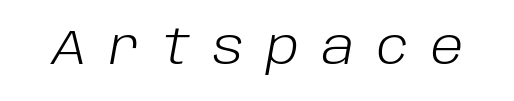
Bold? No — there's no thickening of the strokes. The typography opts for an oblique posture over an upright one. Character widths vary here, with narrow letters taking less room than wide ones. The string is rendered with underlining switched off.
